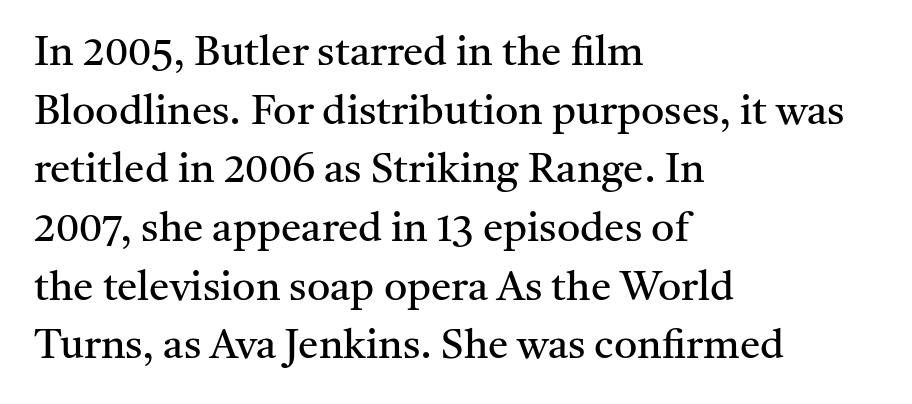
Is the block centered? No — it sits flush against the left margin. The leading is moderate, giving the passage an even texture. Every character sits straight up, as roman type does. This rendering leaves character spacing at its baseline value. Each letter keeps its own natural width here, so spacing adapts to shape.
